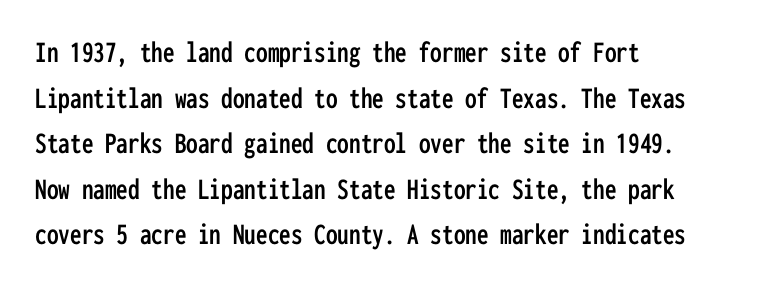
The image shows 31 px condensed sans-serif type, upright, monospaced; set left-aligned, normal line spacing (1.47x), normal letter spacing, not underlined; low stroke contrast and a medium x-height.
